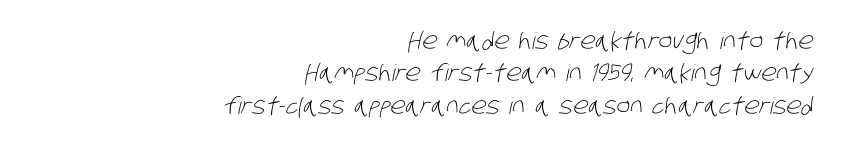
No extra ink here — the face is not bold. A flush-right, rag-left setting is used for this passage. The space between consecutive lines is moderate. The letters sit at their default tracking, neither squeezed nor spread.
